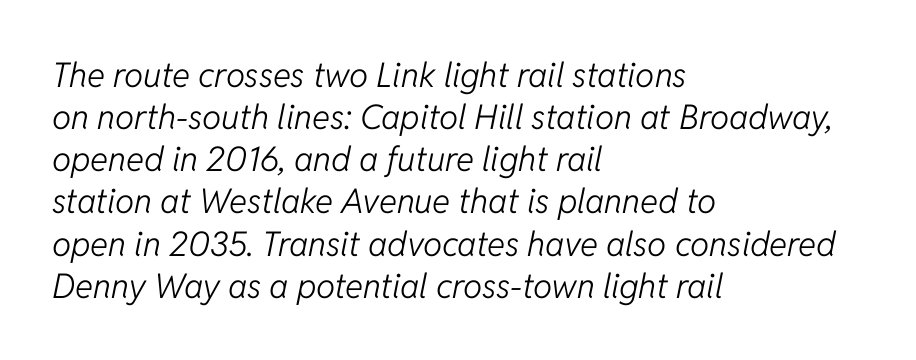
Q: Is the text bold? A: No.
Q: Is the text italic (slanted)? A: Yes, it leans right by about 11 degrees.
Q: Is the text underlined? A: No.
Q: How is the paragraph aligned? A: Left-aligned.
Q: Is the spacing between letters normal or unusually wide? A: Normal.
Q: Width (condensed, normal, or wide)? A: Normal.
Q: Stroke contrast? A: Low.
Q: x-height? A: Medium.
Q: Monospaced? A: No.
